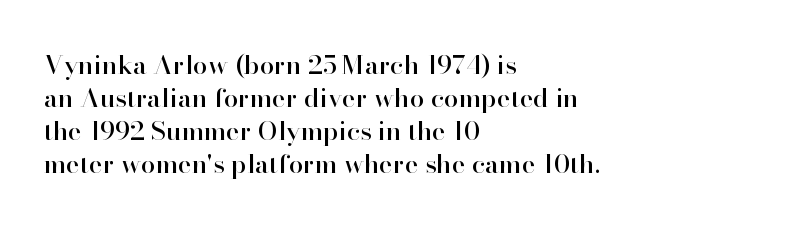
Q: Is the text italic (slanted)? A: No, it is upright.
Q: Is the text underlined? A: No.
Q: How is the paragraph aligned? A: Left-aligned.
Q: Is the spacing between letters normal or unusually wide? A: Normal.
Q: Is the spacing between lines tight, normal or loose? A: Normal.
